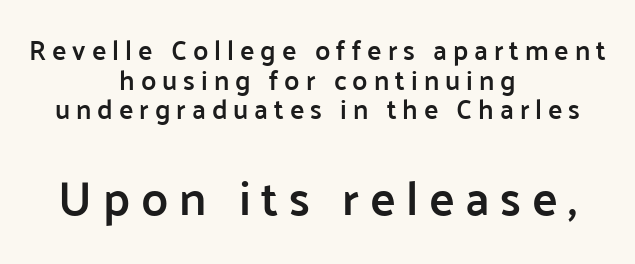
Q: Is the text bold? A: Semi-bold.
Q: Is the text italic (slanted)? A: No, it is upright.
Q: Is the typeface a serif or a sans-serif typeface? A: Sans-serif.
Q: Is the text underlined? A: No.
Q: How is the paragraph aligned? A: Centered.
Q: Is the spacing between letters normal or unusually wide? A: Unusually wide.
Q: Is the spacing between lines tight, normal or loose? A: Tight.
Q: Which block of text is set in a larger size, the first (top) or the second (bottom)? A: The second (bottom) one.
Q: Width (condensed, normal, or wide)? A: Normal.
Q: Stroke contrast? A: Low.
Q: x-height? A: Medium.
Q: Monospaced? A: No.
